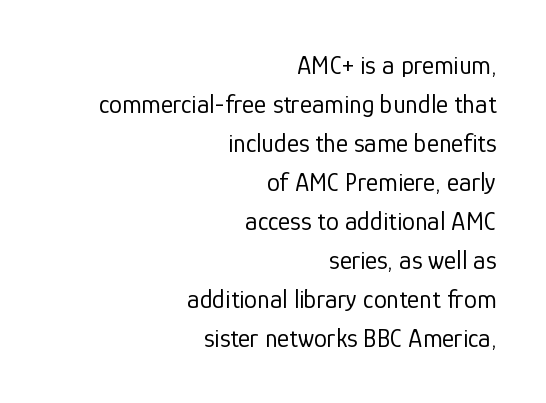
{"italic": "no", "bold": "no", "underline": "no", "align": "right", "line_spacing": "normal", "line_spacing_ratio": 1.5, "letter_spacing": "normal", "letter_spacing_em": 0.0, "glyph_px": 26}
